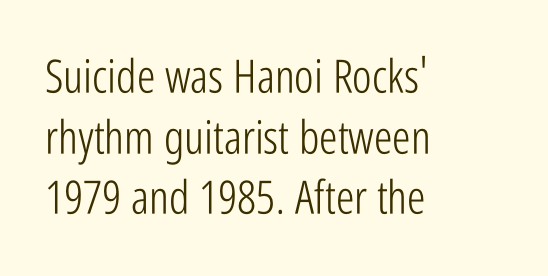
The rows are spaced the way most documents space them. These lines are set flush left with a ragged right edge. These lines are rendered in a variable-pitch font. Default kerning and tracking; the words read as compact shapes.
